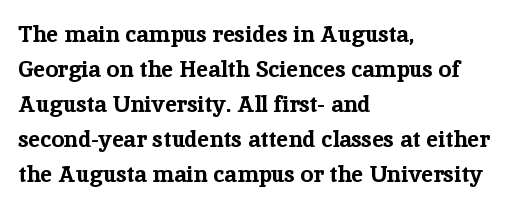
Q: Is the text bold? A: Yes.
Q: Is the text italic (slanted)? A: No, it is upright.
Q: Is the text underlined? A: No.
Q: How is the paragraph aligned? A: Left-aligned.
Q: Is the spacing between letters normal or unusually wide? A: Normal.
Q: Is the spacing between lines tight, normal or loose? A: Normal.
